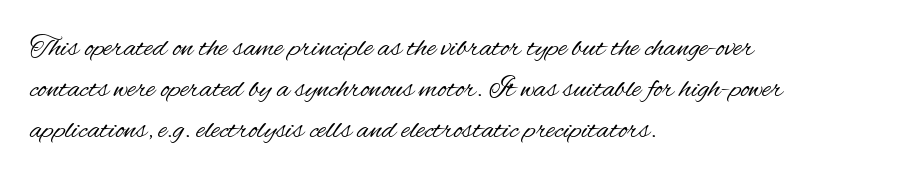
The image shows 30 px regular-weight, condensed sans-serif type; set left-aligned, normal line spacing (1.37x), normal letter spacing, not underlined; medium stroke contrast and a small x-height.
